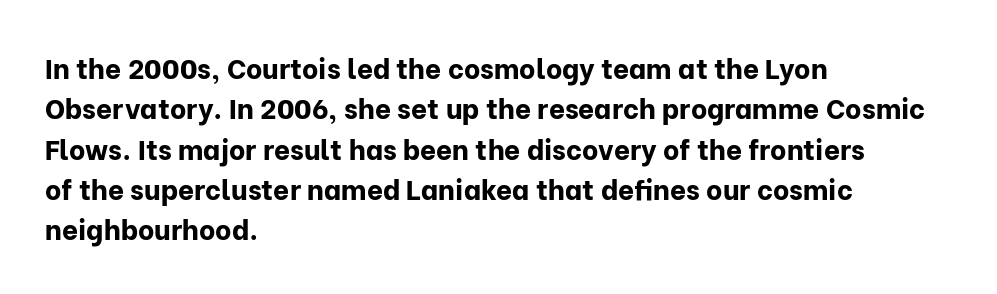
{"serif": "no", "italic": "no", "bold": "yes", "weight": "bold", "width": "normal", "stroke_contrast": "low", "x_height": "medium", "monospaced": "no", "underline": "no", "align": "left", "line_spacing": "normal", "line_spacing_ratio": 1.44, "letter_spacing": "normal", "letter_spacing_em": 0.0, "glyph_px": 28}
